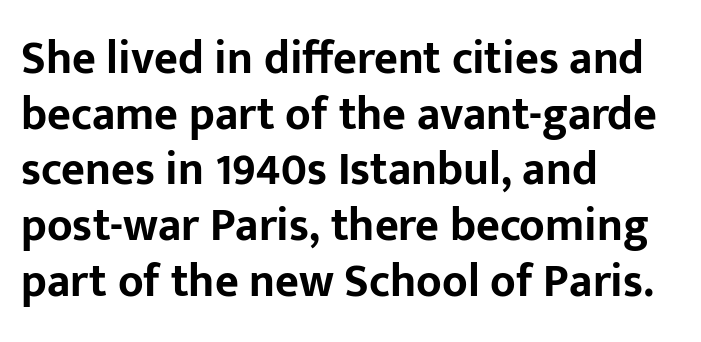
If you drew a ruler down the left edge, every line would touch it. Does the weight exceed regular? Yes, all the way to bold. The letters sit at their default tracking, neither squeezed nor spread. Looks like regular typesetting: each glyph gets only the width it needs.
